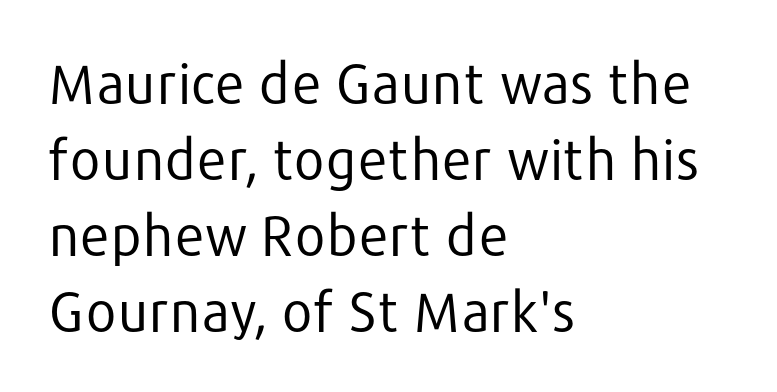
Q: Is the text bold? A: No.
Q: Is the text italic (slanted)? A: No, it is upright.
Q: Is the typeface a serif or a sans-serif typeface? A: Sans-serif.
Q: Is the text underlined? A: No.
Q: How is the paragraph aligned? A: Left-aligned.
Q: Is the spacing between letters normal or unusually wide? A: Normal.
Q: Is the spacing between lines tight, normal or loose? A: Normal.
Q: Width (condensed, normal, or wide)? A: Normal.
Q: Stroke contrast? A: Low.
Q: x-height? A: Medium.
Q: Monospaced? A: No.
